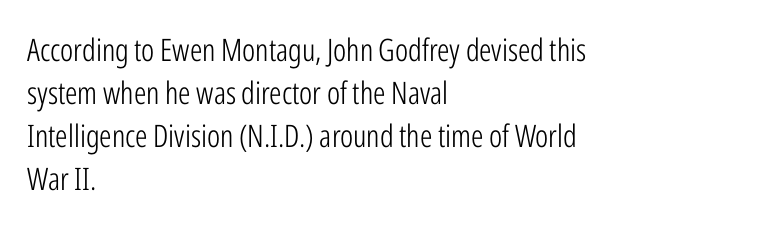
Q: Is the text bold? A: No.
Q: Is the text italic (slanted)? A: No, it is upright.
Q: Is the typeface a serif or a sans-serif typeface? A: Sans-serif.
Q: Is the text underlined? A: No.
Q: How is the paragraph aligned? A: Left-aligned.
Q: Is the spacing between letters normal or unusually wide? A: Normal.
Q: Is the spacing between lines tight, normal or loose? A: Normal.
Q: Width (condensed, normal, or wide)? A: Condensed.
Q: Stroke contrast? A: Low.
Q: x-height? A: Medium.
Q: Monospaced? A: No.
